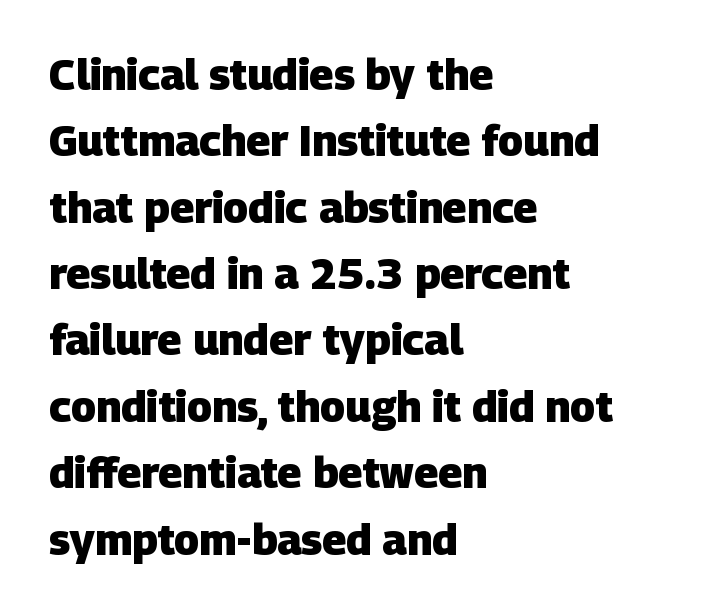
The specimen omits any rule beneath the text block's lines. Stroke thickness is high; the sample reads as a true bold. This block has exactly the height ordinary leading produces. Are there feet on the stems? There aren't — it's a sans.
